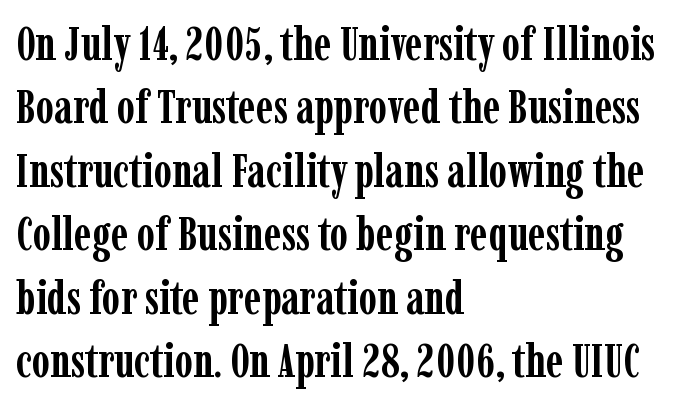
The image shows 46 px semibold, condensed serif type, upright; set left-aligned, normal line spacing (1.38x), normal letter spacing, not underlined; low stroke contrast and a medium x-height.
